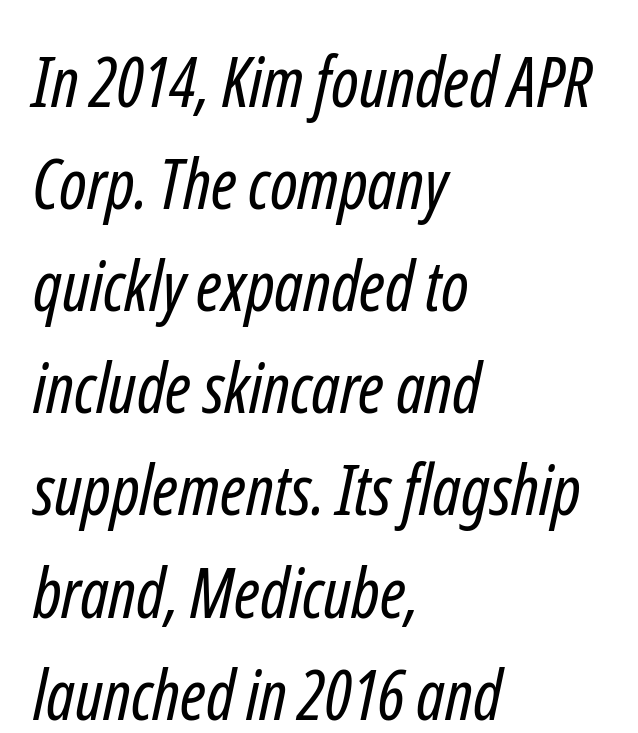
Is this a sans? Yes — the strokes have no serifs. Underline: absent. Compared with a centered layout, this one pins lines to the left instead. Evenly set lines give the paragraph a standard silhouette.
